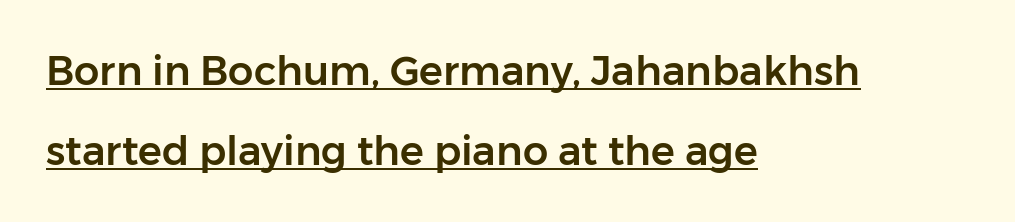
A rule runs beneath these lines of type. Look at the bottom of the vertical strokes: they stop flat, with no serifs. Characters remain perfectly vertical along every line. A great deal of white space separates one row of letters from the next. Character widths vary here, with narrow letters taking less room than wide ones. A student would call this left alignment; a typographer would say flush left, rag right.
